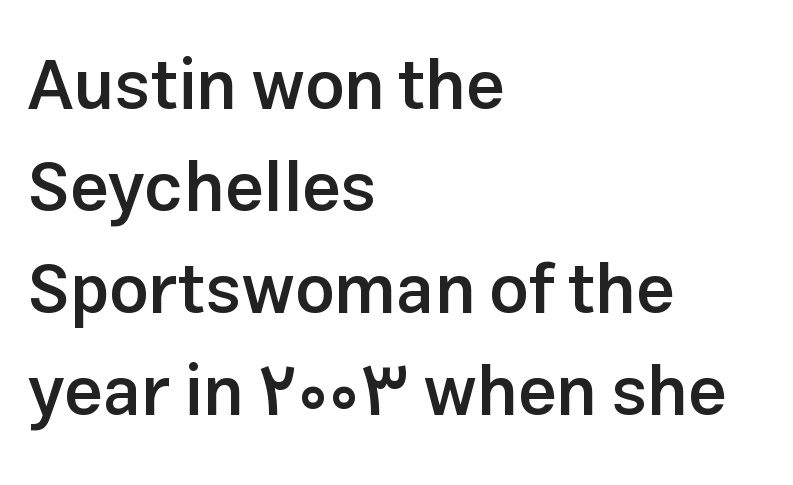
Do the characters align in a grid? No, the font is proportional. The strokes are fattened partway — semibold, not bold. When letters stand straight like this, we call the style roman or upright. Just letters on the line, the space beneath them empty. Nothing unusual about the tracking: characters are spaced as the font intends.
